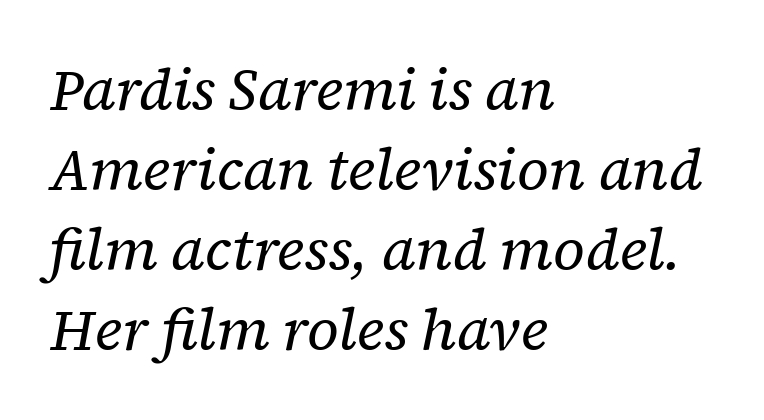
{"serif": "yes", "italic": "yes", "lean": "right", "slant_degrees": 12, "bold": "no", "weight": "regular", "width": "normal", "stroke_contrast": "low", "x_height": "medium", "monospaced": "no", "underline": "no", "align": "left", "line_spacing": "normal", "line_spacing_ratio": 1.38, "letter_spacing": "normal", "letter_spacing_em": 0.0, "glyph_px": 58}
